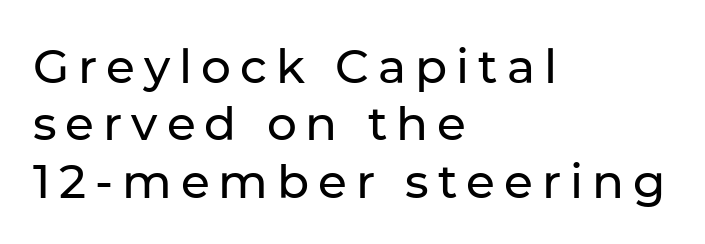
Spacing verdict: proportional, widths tailored to each character. A classic flush-left, rag-right setting is used for this passage. Designer's note — italics off, roman on. Each row of text sits above clean, open space. The typeface chosen for these lines omits serifs.
